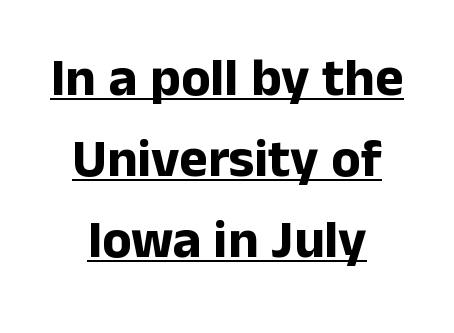
Vertical spacing — default. Both edges are ragged and mirror each other, which tells us the setting is centered. Beneath each row of characters lies a ruled line. Is this a fixed-width face? No — the glyphs have proportional, varying widths. There is no visible air inserted between adjacent glyphs.
